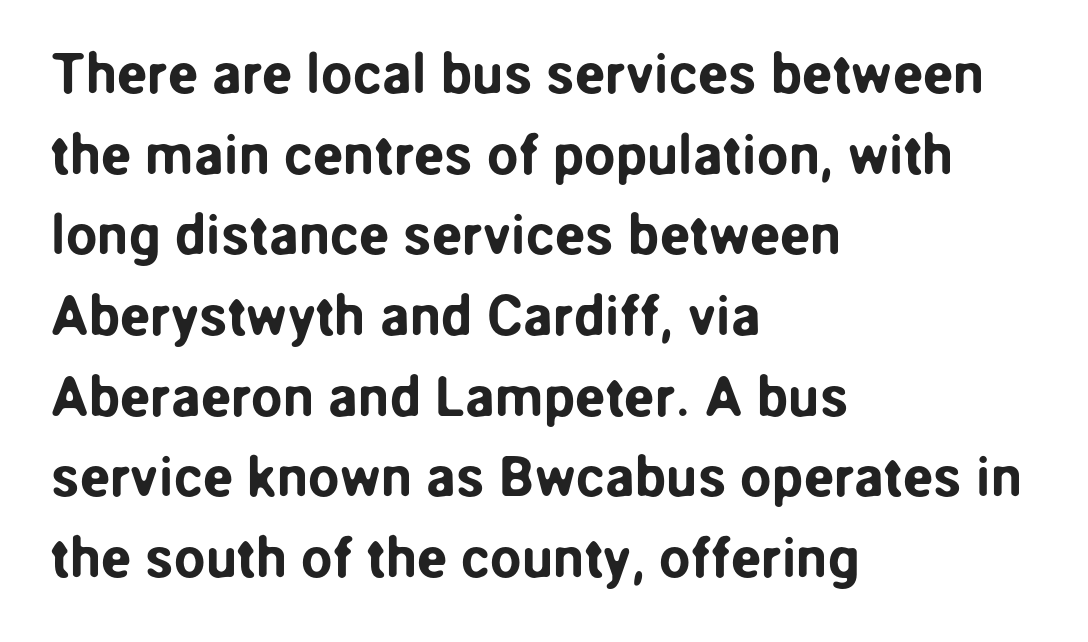
Quick note: underline off. When letters stand straight like this, we call the style roman or upright. Summary of vertical rhythm: regular, with standard interline spacing. The ragged edge is on the right, which tells us the setting is flush left. This rendering employs a face without finishing strokes, i.e., a sans-serif.
